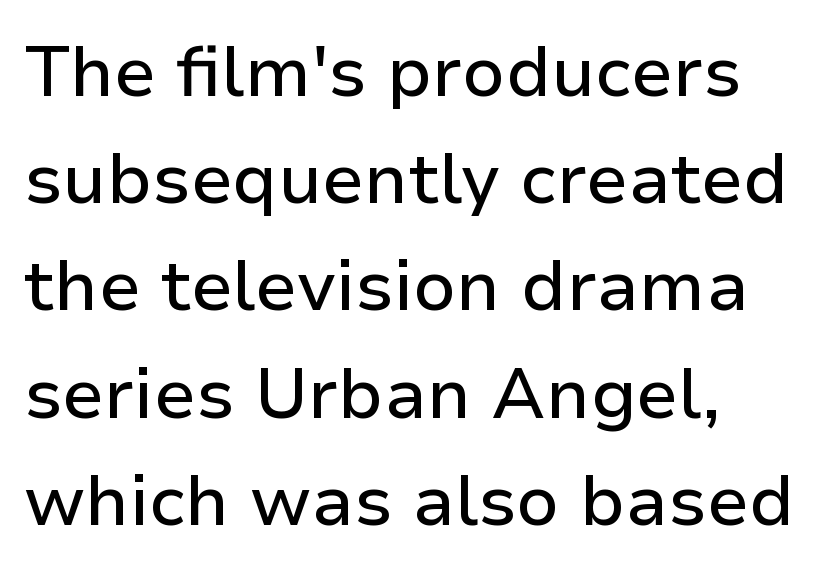
{"serif": "no", "italic": "no", "width": "normal", "stroke_contrast": "low", "x_height": "medium", "monospaced": "no", "underline": "no", "line_spacing": "normal", "line_spacing_ratio": 1.51, "letter_spacing": "normal", "letter_spacing_em": 0.0, "glyph_px": 71}
